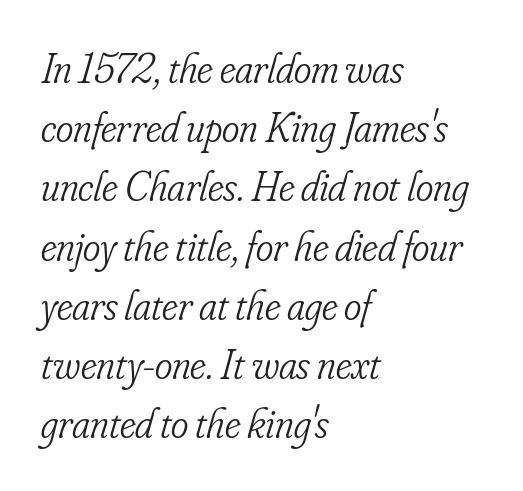
The letterforms sit shoulder to shoulder at normal distance. Where is the straight margin? On the left. Every character sits at an angle, as italics do. Successive baselines arrive at the customary interval. Each letter keeps its own natural width here, so spacing adapts to shape. Weight class: somewhere from thin through regular.
